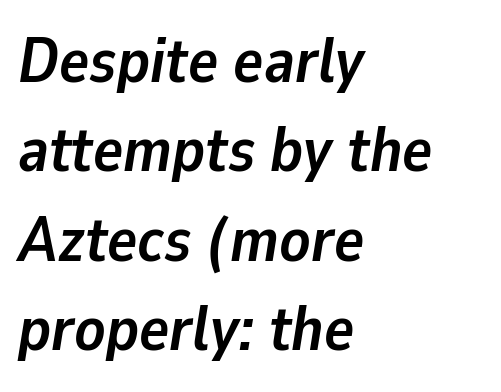
The image shows 63 px semibold type, italic (leaning right); set left-aligned, normal line spacing (1.42x), normal letter spacing, not underlined; low stroke contrast and a medium x-height.
